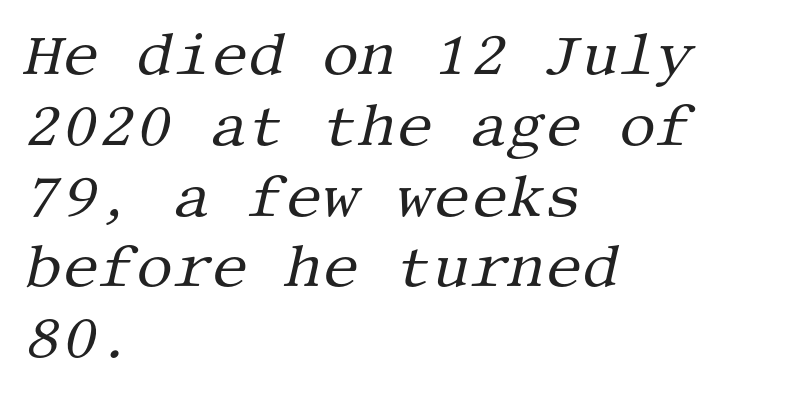
Q: Is the text bold? A: No.
Q: Is the text italic (slanted)? A: Yes, it leans right by about 13 degrees.
Q: Is the typeface a serif or a sans-serif typeface? A: Serif.
Q: Is the text underlined? A: No.
Q: How is the paragraph aligned? A: Left-aligned.
Q: Is the spacing between letters normal or unusually wide? A: Normal.
Q: Width (condensed, normal, or wide)? A: Normal.
Q: Stroke contrast? A: Medium.
Q: x-height? A: Large.
